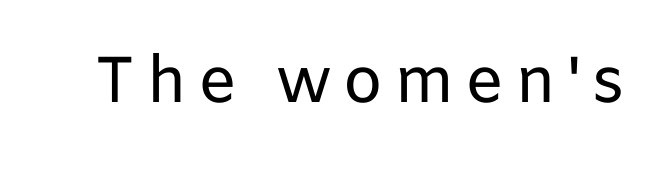
Q: Is the text bold? A: No.
Q: Is the text italic (slanted)? A: No, it is upright.
Q: Is the typeface a serif or a sans-serif typeface? A: Sans-serif.
Q: Is the text underlined? A: No.
Q: Width (condensed, normal, or wide)? A: Normal.
Q: Stroke contrast? A: Low.
Q: x-height? A: Medium.
Q: Monospaced? A: No.
